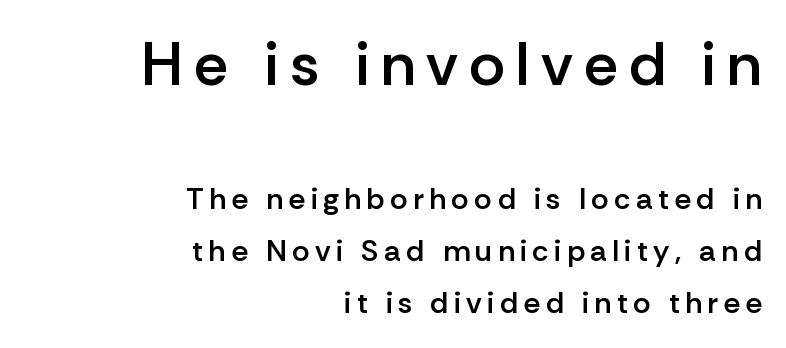
{"serif": "no", "italic": "no", "bold": "semi", "weight": "semibold", "width": "normal", "stroke_contrast": "low", "x_height": "medium", "monospaced": "no", "underline": "no", "align": "right", "line_spacing_ratio": 1.74, "larger_block": "first", "size_ratio": 2.03, "glyph_px": 61}
